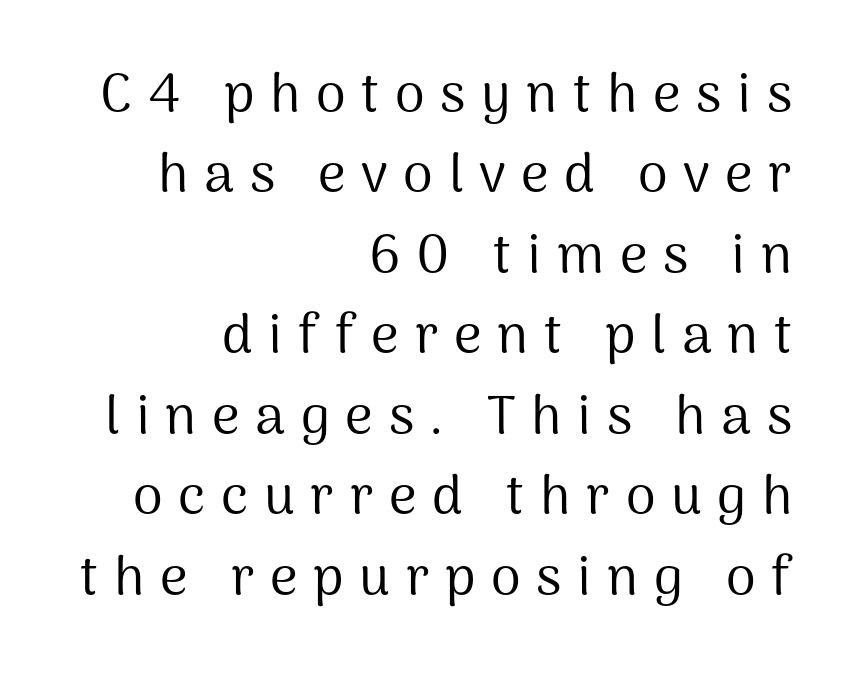
The passage shown stacks its lines at a standard gap. Stroke mass is kept to a normal reading level or below. The rendering anchors every line to the right-hand side. Varying glyph widths throughout — classic text-font behaviour.
